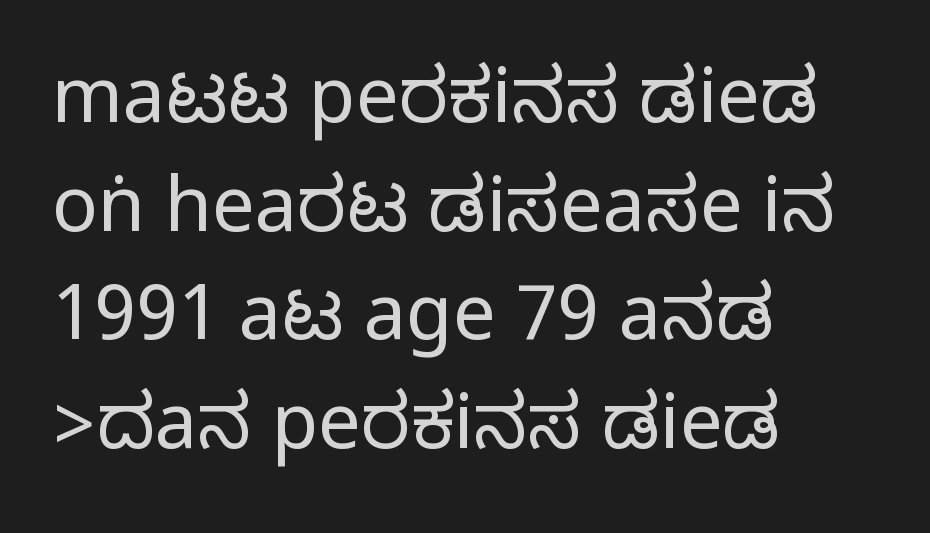
The image shows 76 px condensed sans-serif type, upright; set left-aligned, normal line spacing (1.43x), normal letter spacing, not underlined; medium stroke contrast.
